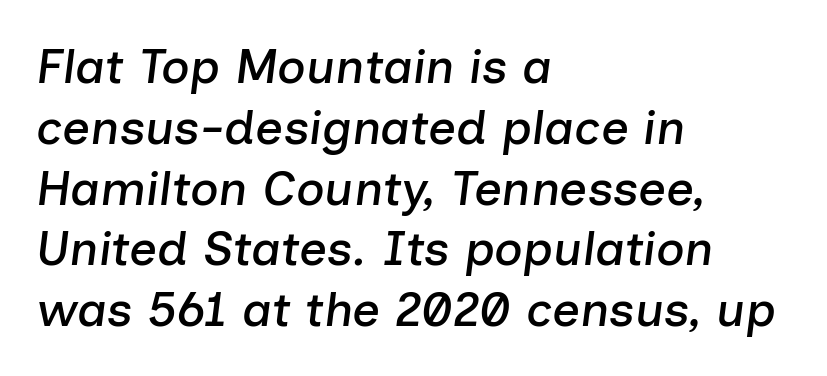
The passage shown leans; its letterforms are oblique. Descender tails drop into unmarked territory. Does the copy run flush right? No — it runs flush left. Standard letterfit; no display-style spreading of the glyphs. This sample has the flowing, uneven cadence of proportional lettering.
